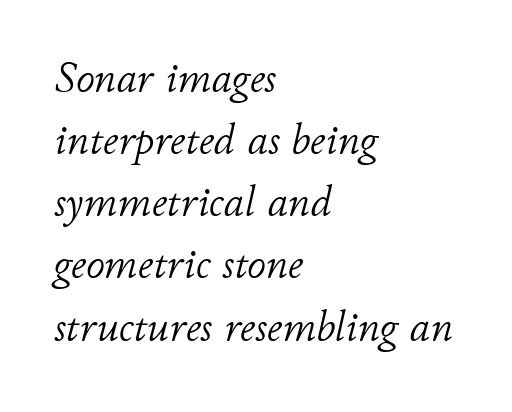
Normally led — the rows are evenly, conventionally spaced. The passage shown is typed in a proportional face where columns would drift. Heaviness? Minimal to ordinary, like unemphasized prose. The rendering applies a slant to the glyphs. Caption: standard tracking, unaltered.
